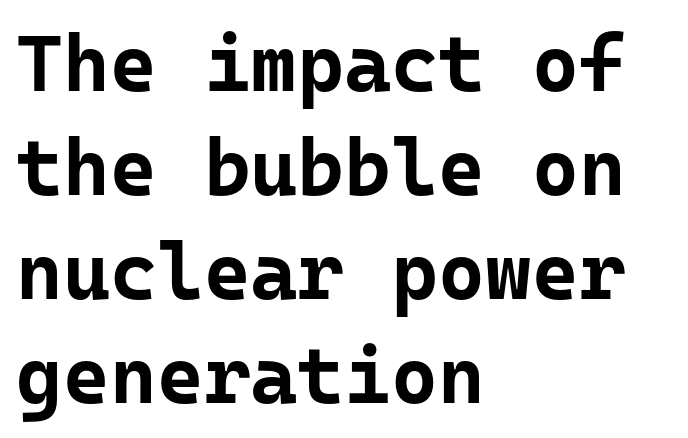
The image shows 80 px bold sans-serif type, upright, monospaced; set left-aligned, normal line spacing (1.3x), normal letter spacing, not underlined; low stroke contrast and a medium x-height.
